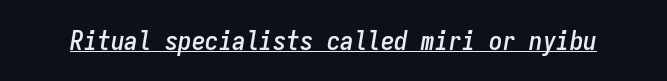
{"italic": "yes", "lean": "right", "slant_degrees": 9, "underline": "yes", "letter_spacing": "normal", "letter_spacing_em": 0.0, "glyph_px": 27}
